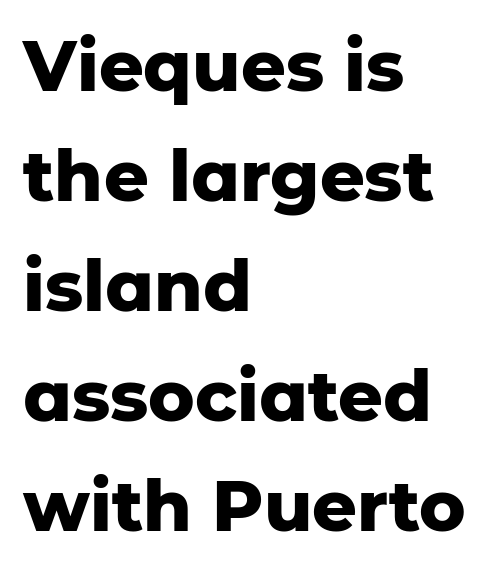
The space between consecutive lines is moderate. These lines carry a lot of weight — the face is fully bold. Each row of text sits above clean, open space. These lines are set flush left with a ragged right edge. Posture: vertical.
